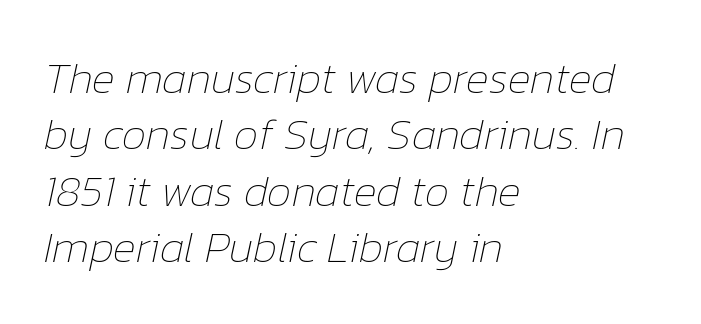
The rendering uses a moderate line-height, typical for paragraphs. Here the glyphs are tracked normally, forming tight word shapes. Style check: oblique. The space directly below the letters is spotless. Is this a heavy cut? Hardly; it is regular or lighter. Which margin do the lines hug? The left one — the right edge is uneven.
